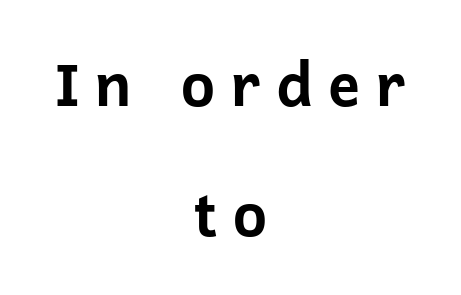
Rendered with straight, roman letterforms. Whoever set this chose breathing room over compactness in the vertical rhythm. Spacing verdict: proportional, widths tailored to each character. The passage shown has open, widely tracked lettering throughout.
